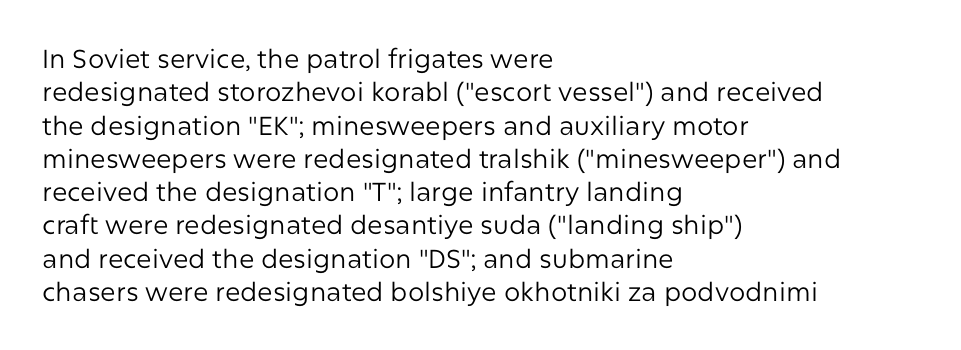
{"italic": "no", "bold": "no", "underline": "no", "align": "left", "line_spacing": "normal", "line_spacing_ratio": 1.28, "letter_spacing": "normal", "letter_spacing_em": 0.0, "glyph_px": 26}
